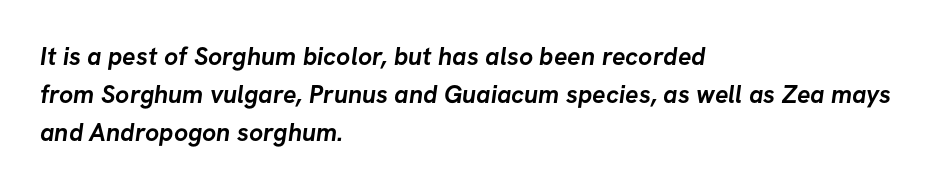
The gap between lines stays unmarked. Normally led — the rows are evenly, conventionally spaced. Alignment: flush left. Compared with an ordinary text face, these strokes are far heavier — a full bold. Students, note that the glyphs here touch the page at normal intervals.
